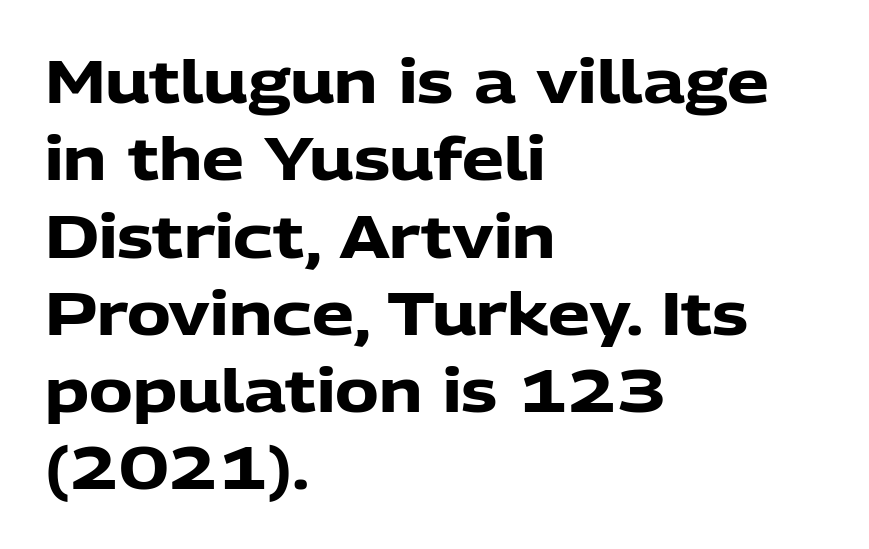
Q: Is the text bold? A: Yes.
Q: Is the text italic (slanted)? A: No, it is upright.
Q: Is the typeface a serif or a sans-serif typeface? A: Sans-serif.
Q: Is the text underlined? A: No.
Q: How is the paragraph aligned? A: Left-aligned.
Q: Is the spacing between letters normal or unusually wide? A: Normal.
Q: Is the spacing between lines tight, normal or loose? A: Normal.
Q: Width (condensed, normal, or wide)? A: Normal.
Q: Stroke contrast? A: Low.
Q: x-height? A: Medium.
Q: Monospaced? A: No.
